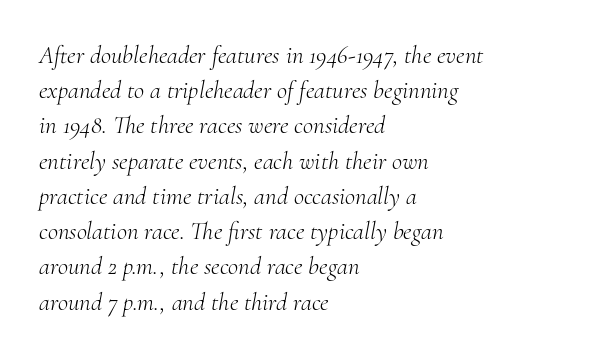
Q: Is the text bold? A: No.
Q: Is the text italic (slanted)? A: Yes, it leans right by about 10 degrees.
Q: Is the text underlined? A: No.
Q: How is the paragraph aligned? A: Left-aligned.
Q: Is the spacing between letters normal or unusually wide? A: Normal.
Q: Is the spacing between lines tight, normal or loose? A: Normal.
